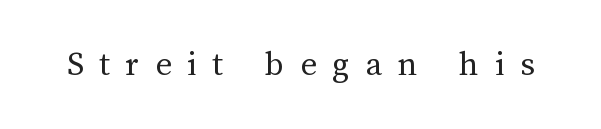
Caption: face not bold, strokes unweighted. These lines are rendered in a variable-pitch font. Just letters on the line, the space beneath them empty. Short note: letters widely spaced. Quick note: not italic, upright.
